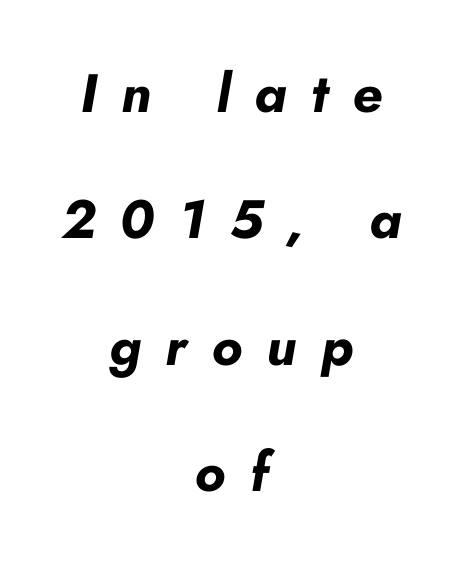
Q: Is the text bold? A: Yes.
Q: Is the text italic (slanted)? A: Yes, it leans right by about 10 degrees.
Q: Is the text underlined? A: No.
Q: How is the paragraph aligned? A: Centered.
Q: Is the spacing between letters normal or unusually wide? A: Unusually wide.
Q: Is the spacing between lines tight, normal or loose? A: Loose.
Q: Width (condensed, normal, or wide)? A: Normal.
Q: Stroke contrast? A: Low.
Q: x-height? A: Small.
Q: Monospaced? A: No.
